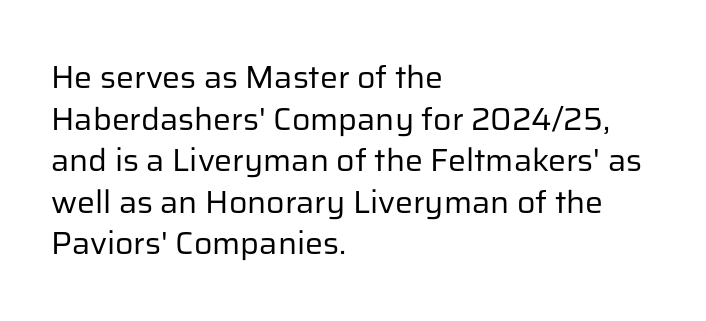
{"serif": "no", "italic": "no", "bold": "no", "weight": "regular", "width": "normal", "stroke_contrast": "low", "x_height": "medium", "monospaced": "no", "underline": "no", "align": "left", "line_spacing": "normal", "line_spacing_ratio": 1.3, "letter_spacing": "normal", "letter_spacing_em": 0.0, "glyph_px": 32}
